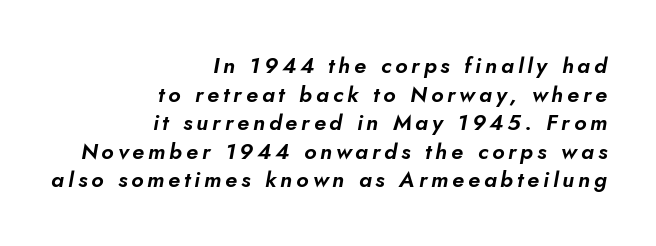
The image shows 22 px text type, italic (leaning right); set right-aligned, normal line spacing (1.3x), not underlined.
